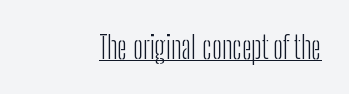
Q: Is the text bold? A: No.
Q: Is the text italic (slanted)? A: No, it is upright.
Q: Is the typeface a serif or a sans-serif typeface? A: Sans-serif.
Q: Is the text underlined? A: Yes.
Q: Is the spacing between letters normal or unusually wide? A: Normal.
Q: Width (condensed, normal, or wide)? A: Condensed.
Q: Stroke contrast? A: Low.
Q: x-height? A: Medium.
Q: Monospaced? A: No.
